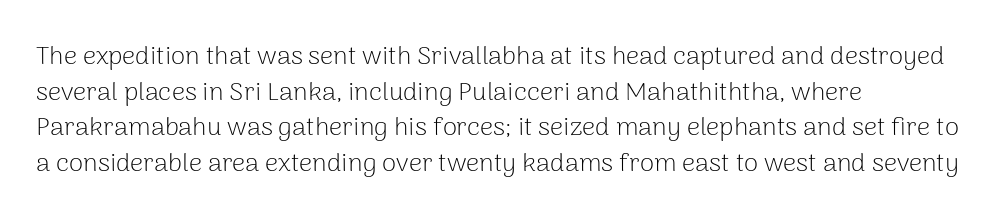
The line texture is even and compact thanks to regular tracking. Honestly, the row spacing looks completely unremarkable. Every row of glyphs begins at an identical x-position on the left. The letters stand straight up with perfectly vertical stems. Stroke thickness stays within the range of a standard reading face or lighter. Unmarked baselines from the first word to the last.
